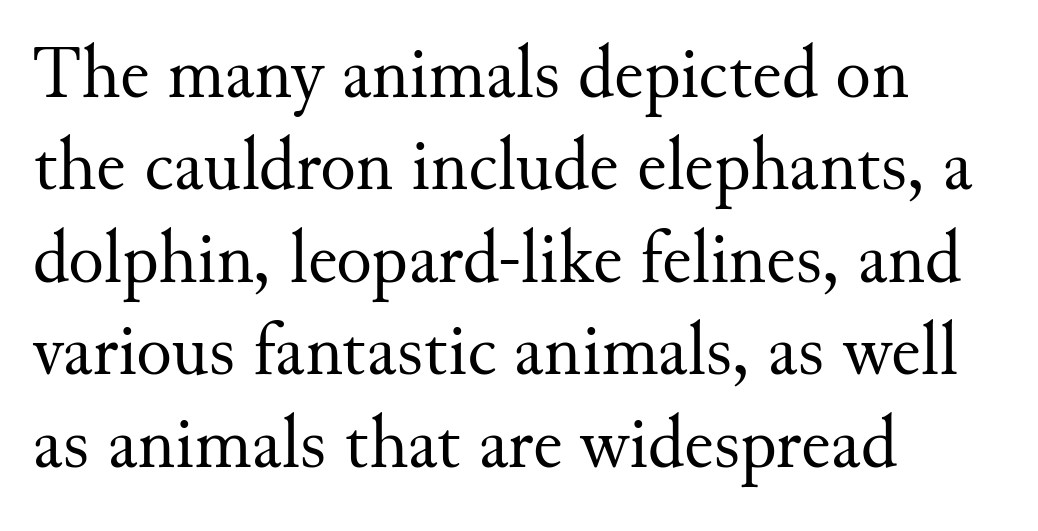
Proportional: the letters do not fall into vertical columns. The line-height multiplier appears to be the usual default. The gaps between neighbouring characters are ordinary and unremarkable. In terms of letterform style, serifs are clearly present. Only glyphs here, with clear space below each row. Think standard paragraph weight, or any step lighter than that.
